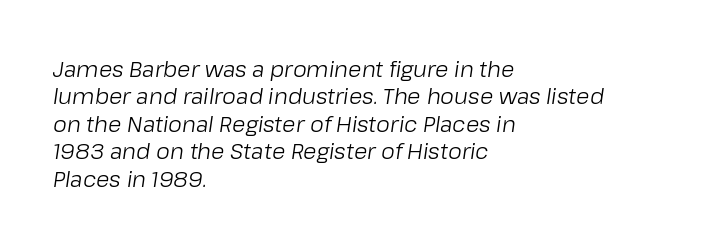
{"italic": "yes", "lean": "right", "slant_degrees": 8, "bold": "no", "underline": "no", "align": "left", "line_spacing": "normal", "line_spacing_ratio": 1.25, "letter_spacing": "normal", "letter_spacing_em": 0.0, "glyph_px": 22}
